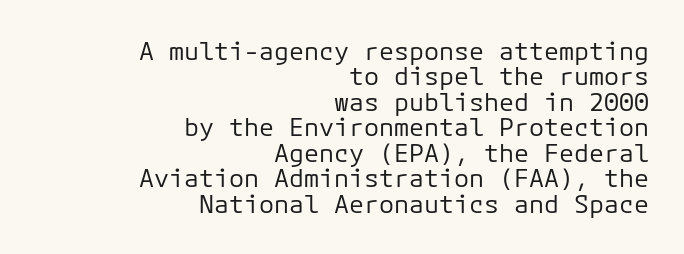
The image shows 25 px text type, upright; set right-aligned, tight line spacing (1.02x), normal letter spacing, not underlined.
